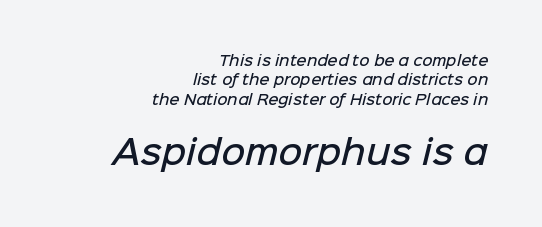
The image shows 33 px semibold sans-serif type; set right-aligned, normal line spacing (1.38x), normal letter spacing, not underlined; the second (bottom) block is 2.36x larger; low stroke contrast and a medium x-height.
